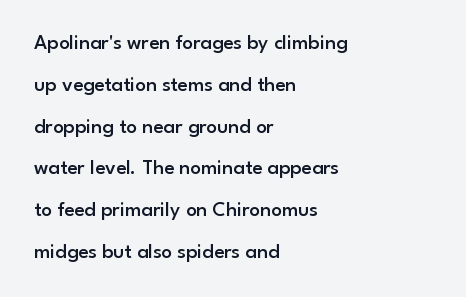
Ascenders rise straight up at ninety degrees. Notice the strokes are somewhat thickened but not fully heavy: this is a semibold. Short note: letters normally spaced. The text block is weighted toward the left margin, trailing off unevenly rightward.
